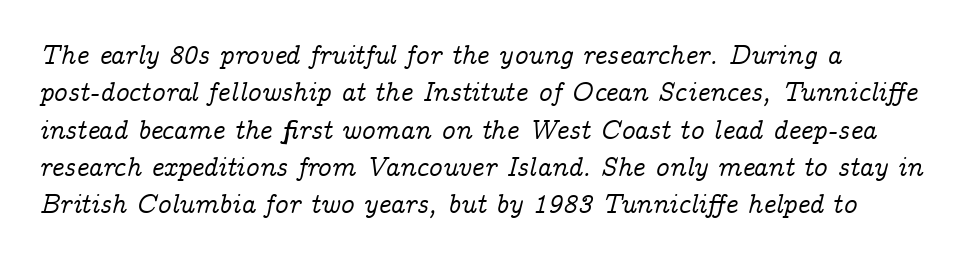
The image shows 27 px text type, italic (leaning right); set left-aligned, normal line spacing (1.38x), normal letter spacing, not underlined.
